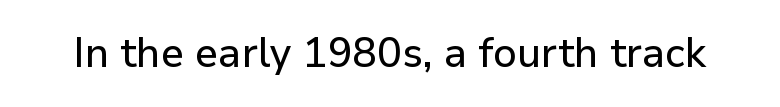
The image shows 41 px sans-serif type, upright; set normal letter spacing, not underlined; low stroke contrast and a medium x-height.
